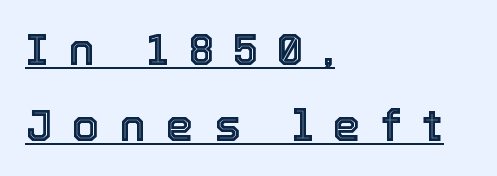
The image shows 44 px text type, upright; set left-aligned, line spacing 1.73x, unusually wide letter spacing (+0.46 em), underlined; a medium x-height.
